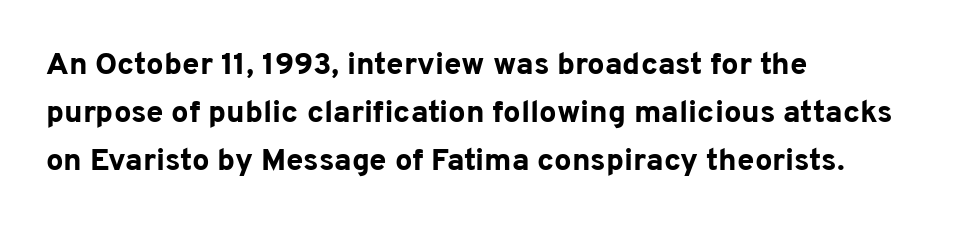
{"serif": "no", "italic": "no", "bold": "yes", "weight": "bold", "width": "normal", "stroke_contrast": "low", "x_height": "medium", "monospaced": "no", "underline": "no", "align": "left", "line_spacing": "normal", "line_spacing_ratio": 1.55, "letter_spacing": "normal", "letter_spacing_em": 0.0, "glyph_px": 31}
